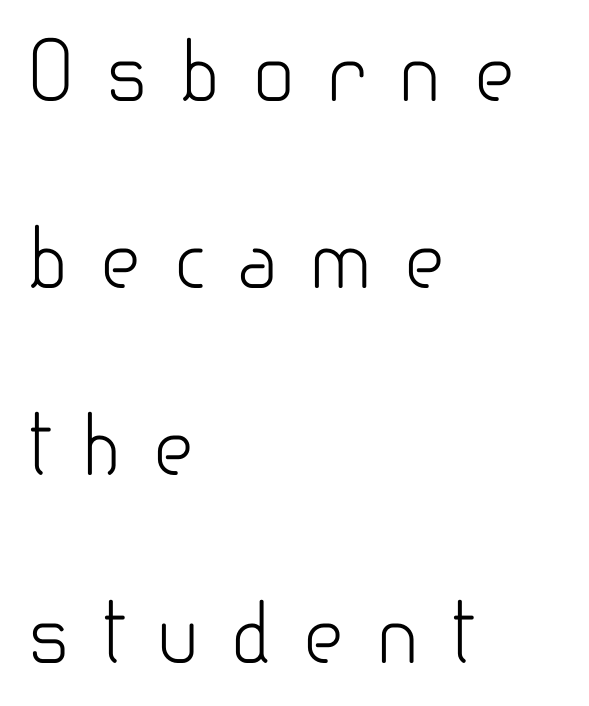
Q: Is the text bold? A: No.
Q: Is the text italic (slanted)? A: No, it is upright.
Q: Is the typeface a serif or a sans-serif typeface? A: Sans-serif.
Q: Is the text underlined? A: No.
Q: How is the paragraph aligned? A: Left-aligned.
Q: Is the spacing between letters normal or unusually wide? A: Unusually wide.
Q: Is the spacing between lines tight, normal or loose? A: Loose.
Q: Width (condensed, normal, or wide)? A: Normal.
Q: Stroke contrast? A: Low.
Q: x-height? A: Small.
Q: Monospaced? A: No.
